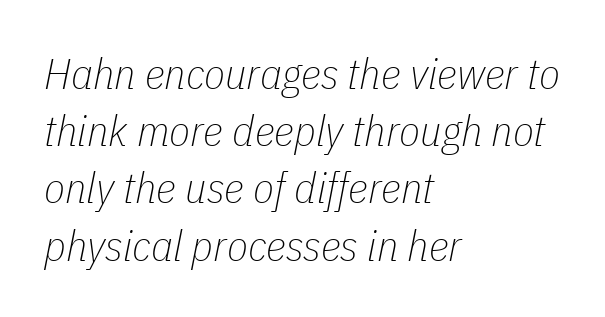
The image shows 43 px thin, condensed type, italic (leaning right); set left-aligned, normal line spacing (1.33x), normal letter spacing, not underlined; low stroke contrast and a medium x-height.
